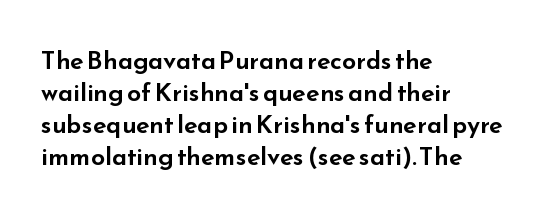
Q: Is the text italic (slanted)? A: No, it is upright.
Q: Is the text underlined? A: No.
Q: How is the paragraph aligned? A: Left-aligned.
Q: Is the spacing between letters normal or unusually wide? A: Normal.
Q: Is the spacing between lines tight, normal or loose? A: Normal.
